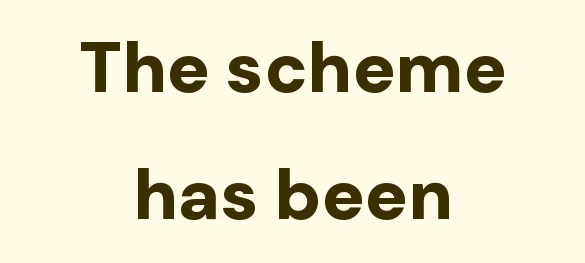
Q: Is the text bold? A: Yes.
Q: Is the text italic (slanted)? A: No, it is upright.
Q: Is the typeface a serif or a sans-serif typeface? A: Sans-serif.
Q: Is the text underlined? A: No.
Q: How is the paragraph aligned? A: Centered.
Q: Is the spacing between letters normal or unusually wide? A: Normal.
Q: Width (condensed, normal, or wide)? A: Normal.
Q: Stroke contrast? A: Low.
Q: x-height? A: Medium.
Q: Monospaced? A: No.
